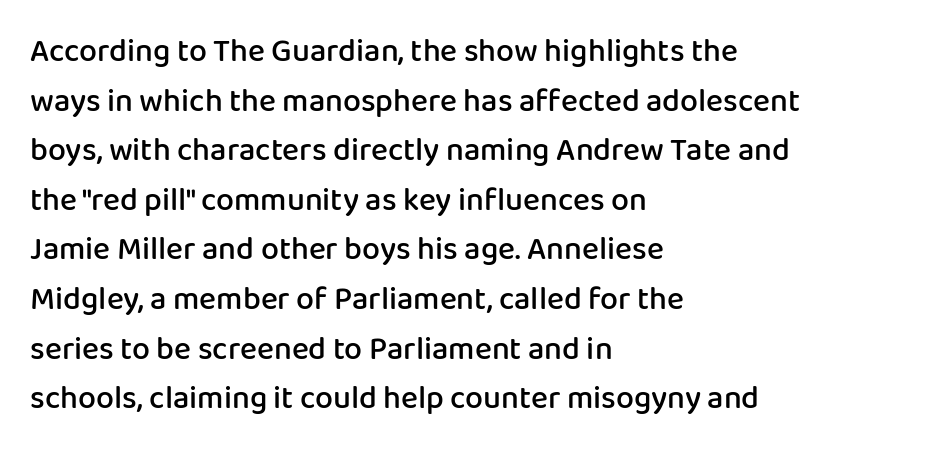
The typography opts for an upright posture over an oblique one. What weight is shown? A semibold, between regular and bold. The face used here is a sans, in the tradition of grotesques and geometrics. Interline gaps are of average width in this sample. Spacing verdict: proportional, widths tailored to each character.
